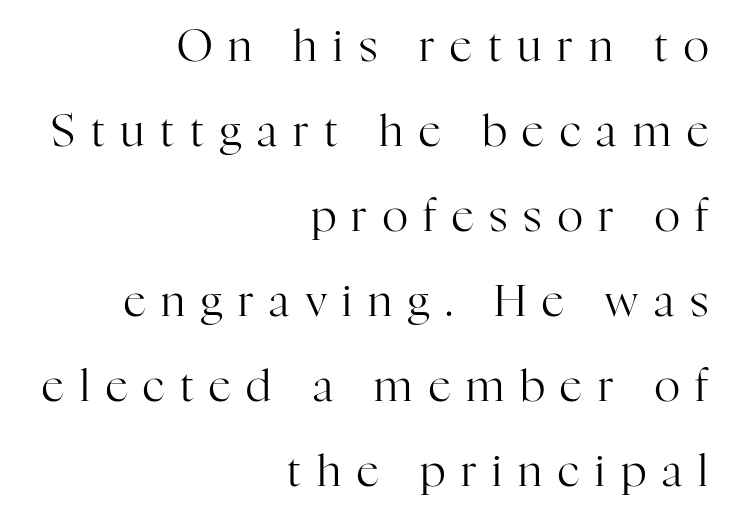
Q: Is the text bold? A: No.
Q: Is the text italic (slanted)? A: No, it is upright.
Q: Is the typeface a serif or a sans-serif typeface? A: Serif.
Q: Is the text underlined? A: No.
Q: How is the paragraph aligned? A: Right-aligned.
Q: Is the spacing between letters normal or unusually wide? A: Unusually wide.
Q: Is the spacing between lines tight, normal or loose? A: Loose.
Q: Width (condensed, normal, or wide)? A: Normal.
Q: Stroke contrast? A: High.
Q: x-height? A: Medium.
Q: Monospaced? A: No.
